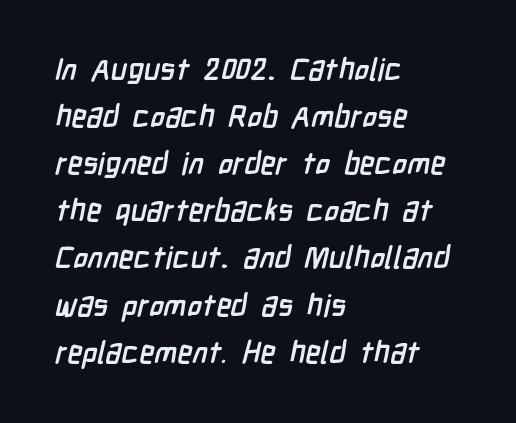
The image shows 31 px semibold, condensed sans-serif type; set left-aligned, normal line spacing (1.52x), normal letter spacing, not underlined; low stroke contrast and a medium x-height.
